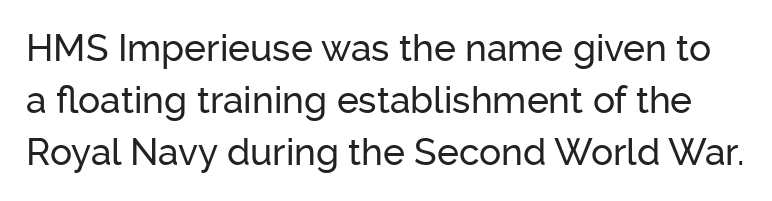
Q: Is the text italic (slanted)? A: No, it is upright.
Q: Is the typeface a serif or a sans-serif typeface? A: Sans-serif.
Q: Is the text underlined? A: No.
Q: Is the spacing between letters normal or unusually wide? A: Normal.
Q: Is the spacing between lines tight, normal or loose? A: Normal.
Q: Width (condensed, normal, or wide)? A: Normal.
Q: Stroke contrast? A: Low.
Q: x-height? A: Medium.
Q: Monospaced? A: No.
